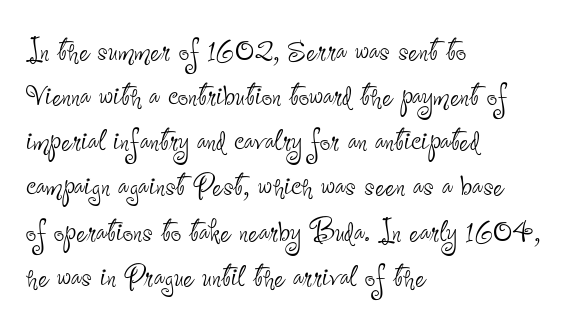
{"serif": "no", "bold": "no", "weight": "thin", "width": "condensed", "stroke_contrast": "low", "x_height": "small", "monospaced": "no", "underline": "no", "align": "left", "line_spacing_ratio": 1.22, "letter_spacing": "normal", "letter_spacing_em": 0.0, "glyph_px": 37}
